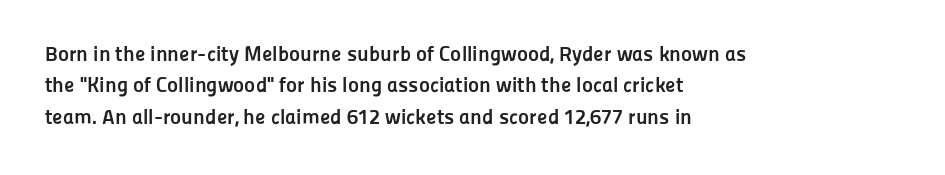
The image shows 21 px bold type, upright; set left-aligned, normal line spacing (1.49x), normal letter spacing, not underlined.
